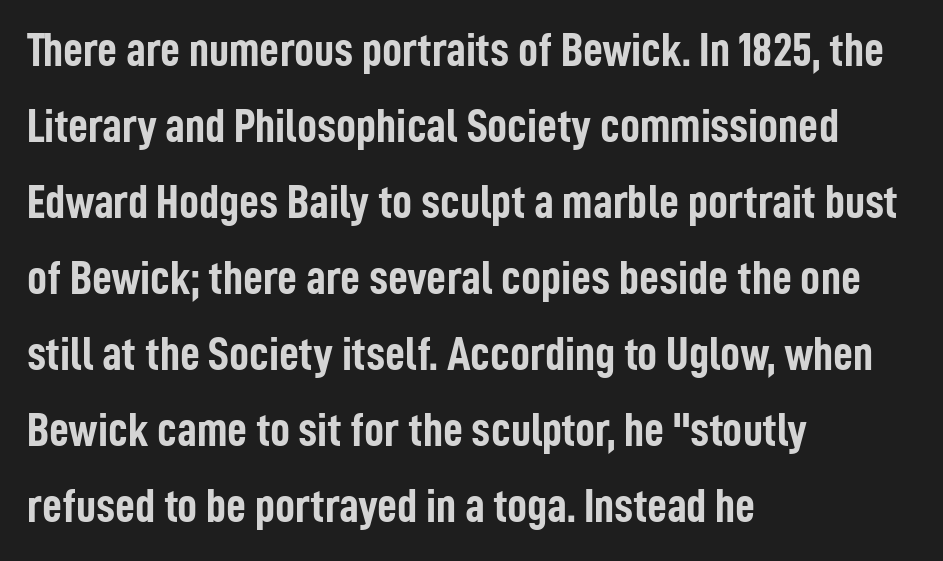
Q: Is the text bold? A: Yes.
Q: Is the text italic (slanted)? A: No, it is upright.
Q: Is the typeface a serif or a sans-serif typeface? A: Sans-serif.
Q: Is the text underlined? A: No.
Q: How is the paragraph aligned? A: Left-aligned.
Q: Is the spacing between letters normal or unusually wide? A: Normal.
Q: Is the spacing between lines tight, normal or loose? A: Normal.
Q: Width (condensed, normal, or wide)? A: Condensed.
Q: Stroke contrast? A: Low.
Q: x-height? A: Medium.
Q: Monospaced? A: No.
